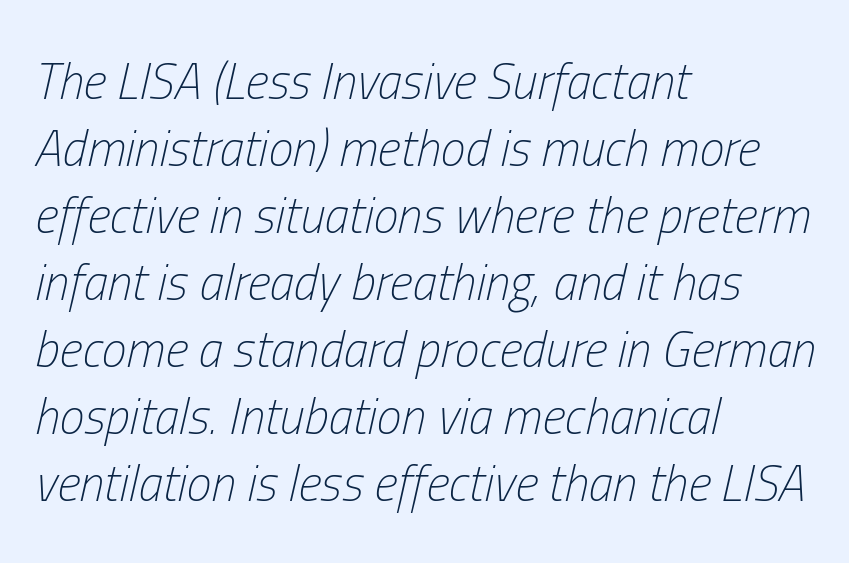
The image shows 50 px light, condensed type, italic (leaning right); set left-aligned, normal line spacing (1.34x), normal letter spacing, not underlined; low stroke contrast and a medium x-height.
